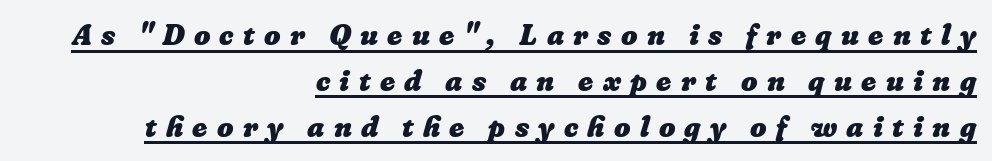
The image shows 29 px heavy type; set right-aligned, normal line spacing (1.58x), unusually wide letter spacing (+0.32 em), underlined; low stroke contrast and a medium x-height.
